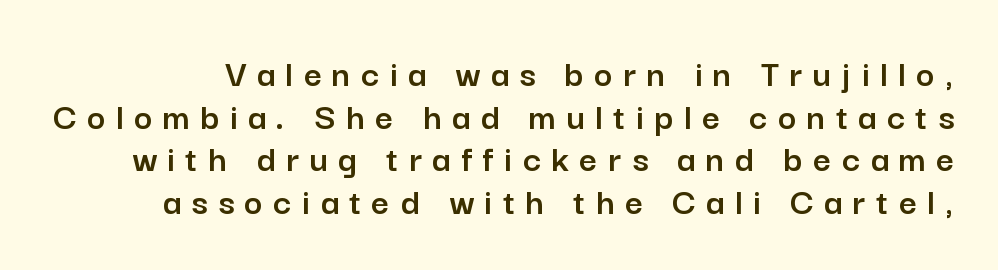
Q: Is the text italic (slanted)? A: No, it is upright.
Q: Is the typeface a serif or a sans-serif typeface? A: Sans-serif.
Q: Is the text underlined? A: No.
Q: Is the spacing between letters normal or unusually wide? A: Unusually wide.
Q: Is the spacing between lines tight, normal or loose? A: Tight.
Q: Width (condensed, normal, or wide)? A: Normal.
Q: Stroke contrast? A: Low.
Q: x-height? A: Medium.
Q: Monospaced? A: No.
